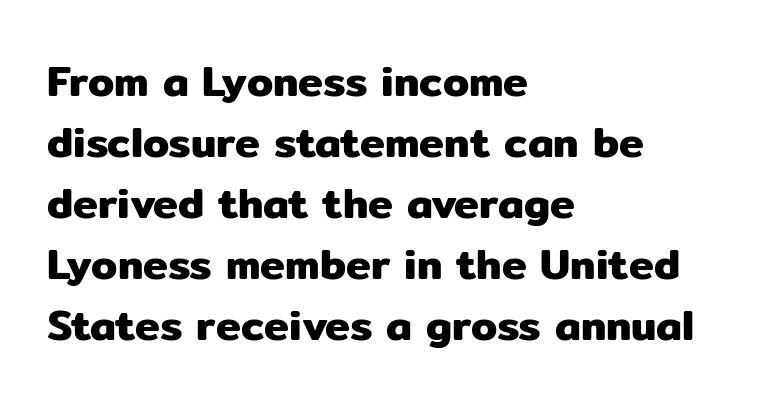
Q: Is the text italic (slanted)? A: No, it is upright.
Q: Is the typeface a serif or a sans-serif typeface? A: Sans-serif.
Q: Is the text underlined? A: No.
Q: How is the paragraph aligned? A: Left-aligned.
Q: Is the spacing between letters normal or unusually wide? A: Normal.
Q: Is the spacing between lines tight, normal or loose? A: Normal.
Q: Width (condensed, normal, or wide)? A: Normal.
Q: Stroke contrast? A: Low.
Q: x-height? A: Medium.
Q: Monospaced? A: No.
